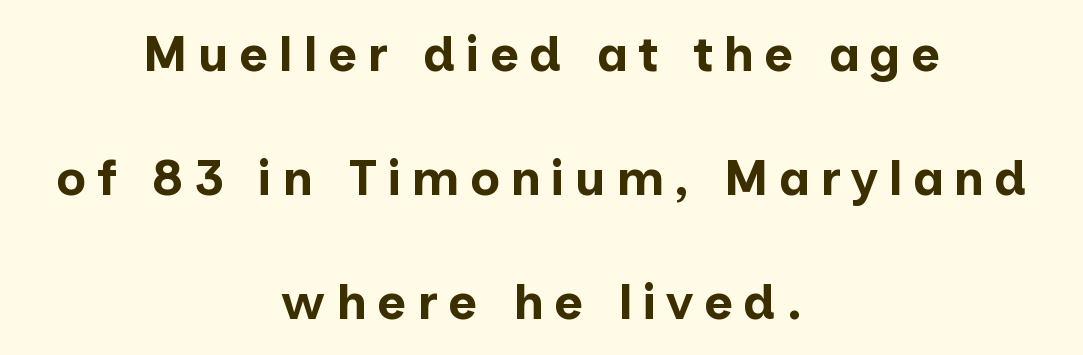
The image shows 50 px bold sans-serif type, upright; set centered, loose line spacing (2.48x), unusually wide letter spacing (+0.2 em), not underlined; low stroke contrast and a medium x-height.
